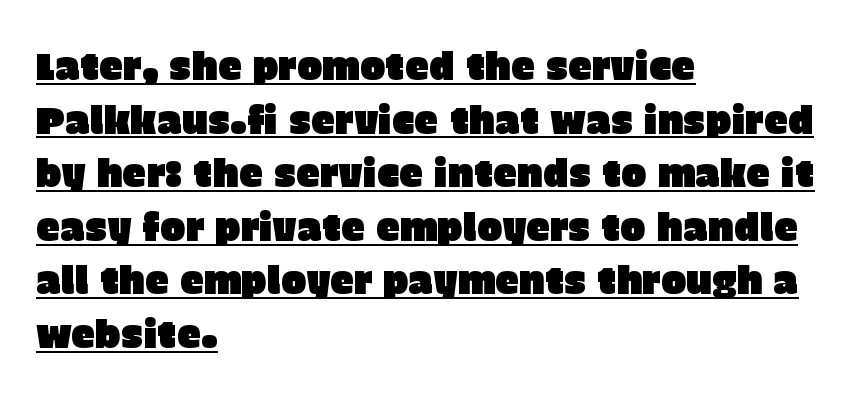
Q: Is the text italic (slanted)? A: No, it is upright.
Q: Is the typeface a serif or a sans-serif typeface? A: Sans-serif.
Q: Is the text underlined? A: Yes.
Q: How is the paragraph aligned? A: Left-aligned.
Q: Is the spacing between letters normal or unusually wide? A: Normal.
Q: Is the spacing between lines tight, normal or loose? A: Normal.
Q: Width (condensed, normal, or wide)? A: Normal.
Q: Stroke contrast? A: Low.
Q: x-height? A: Large.
Q: Monospaced? A: No.
